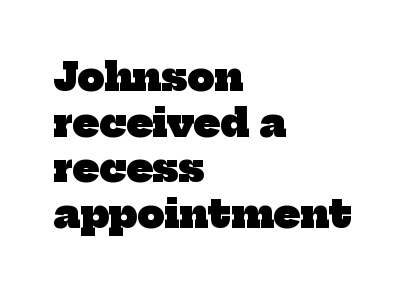
Q: Is the text bold? A: Yes.
Q: Is the typeface a serif or a sans-serif typeface? A: Serif.
Q: Is the text underlined? A: No.
Q: How is the paragraph aligned? A: Left-aligned.
Q: Is the spacing between letters normal or unusually wide? A: Normal.
Q: Width (condensed, normal, or wide)? A: Normal.
Q: Stroke contrast? A: Low.
Q: x-height? A: Medium.
Q: Monospaced? A: No.
